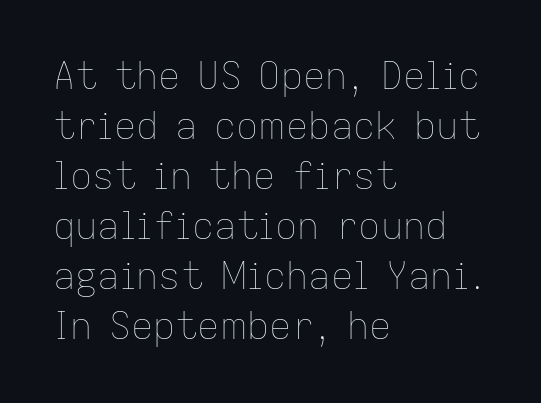
This block has exactly the height ordinary leading produces. Weight: in the light-to-regular range. Spacing verdict: proportional, widths tailored to each character. Anything drawn beneath the words? Only blank space. Between one letter and the next there's only the usual sliver of space. Is the block centered? No — it sits flush against the left margin.
